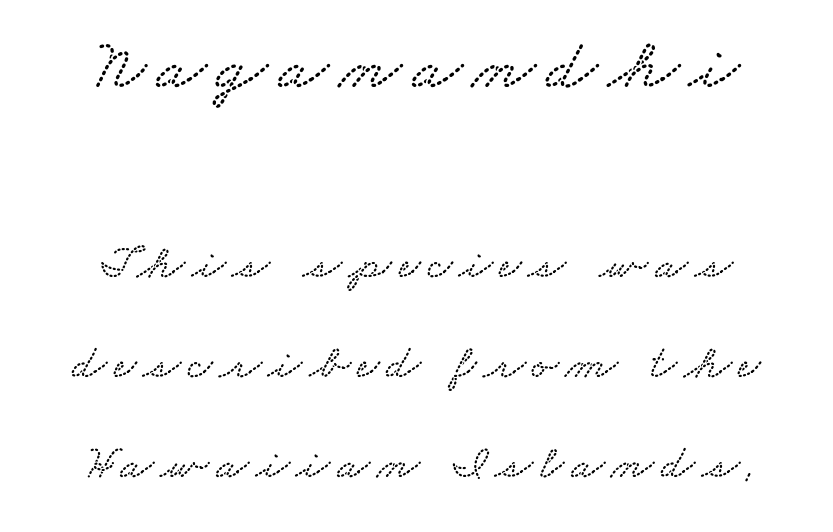
Q: Is the text underlined? A: No.
Q: Is the spacing between lines tight, normal or loose? A: Loose.
Q: Which block of text is set in a larger size, the first (top) or the second (bottom)? A: The first (top) one.
Q: Width (condensed, normal, or wide)? A: Wide.
Q: Stroke contrast? A: Low.
Q: x-height? A: Small.
Q: Monospaced? A: No.
